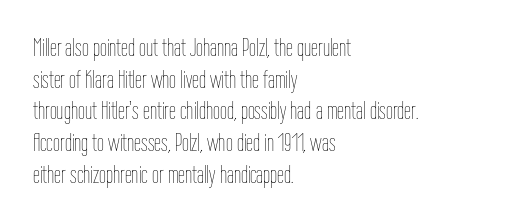
The image shows 25 px text type, upright; set left-aligned, normal line spacing (1.27x), normal letter spacing, not underlined.
